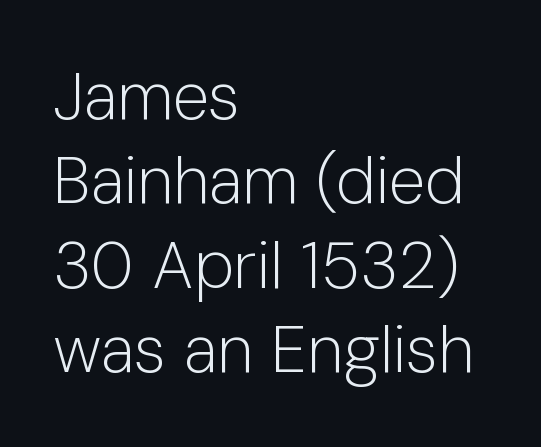
The image shows 66 px light sans-serif type, upright; set left-aligned, normal line spacing (1.28x), normal letter spacing, not underlined; low stroke contrast and a medium x-height.
